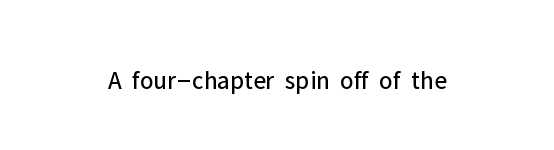
A roman cut, with each character standing at attention. Decoration check: the copy has no underline. The gaps between neighbouring characters are ordinary and unremarkable. Bold? No — there's no thickening of the strokes.
